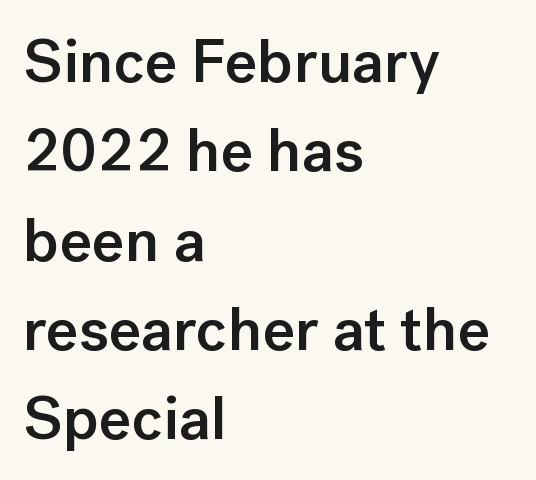
Q: Is the text bold? A: Semi-bold.
Q: Is the text italic (slanted)? A: No, it is upright.
Q: Is the typeface a serif or a sans-serif typeface? A: Sans-serif.
Q: Is the text underlined? A: No.
Q: How is the paragraph aligned? A: Left-aligned.
Q: Is the spacing between letters normal or unusually wide? A: Normal.
Q: Is the spacing between lines tight, normal or loose? A: Normal.
Q: Width (condensed, normal, or wide)? A: Normal.
Q: Stroke contrast? A: Low.
Q: x-height? A: Medium.
Q: Monospaced? A: No.
